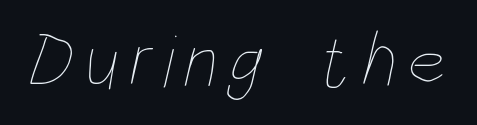
Spacing verdict: proportional, widths tailored to each character. Beneath every word, the page is bare. The strokes are not fattened; the text isn't bold.
